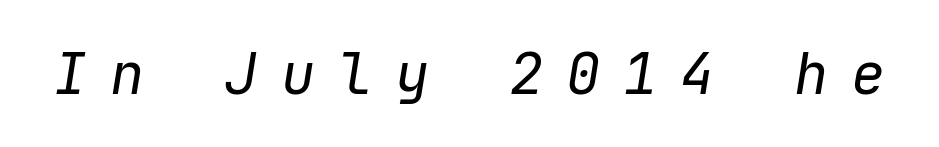
Descender tails drop into unmarked territory. Note the uniform advance width — an 'i' takes as much space as an 'm'. The specimen reads as italic at a glance. Letter spacing: wide.
